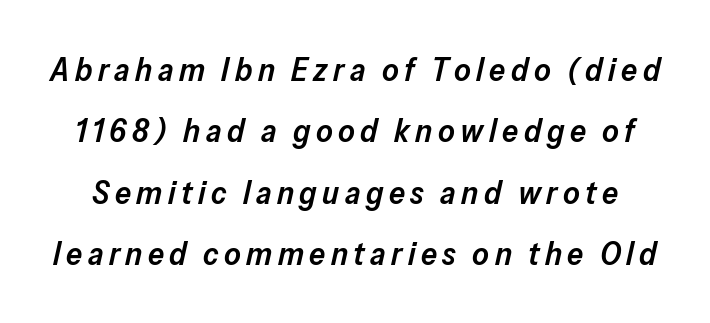
The rendering uses a semibold face; strokes are thickened but not to full bold. A great deal of white space separates one row of letters from the next. The specimen reads as italic at a glance. This rendering features lettering with no underline.
